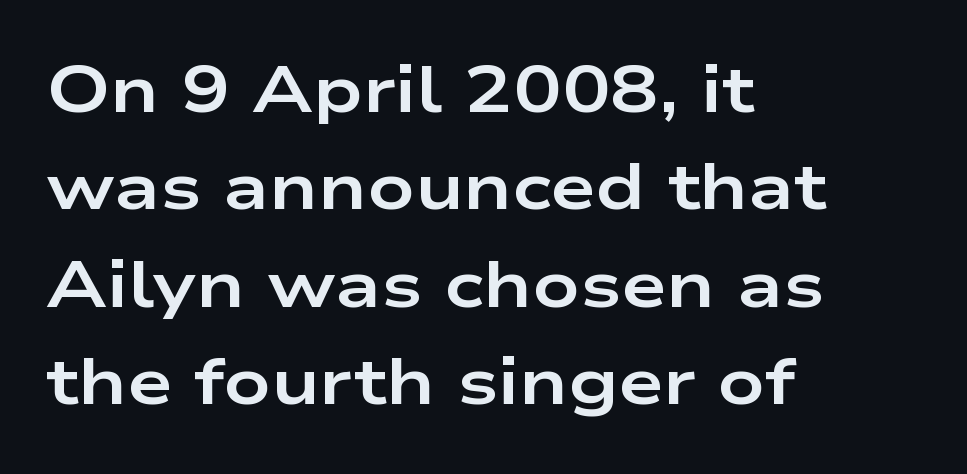
{"serif": "no", "italic": "no", "bold": "yes", "weight": "bold", "width": "wide", "stroke_contrast": "low", "x_height": "medium", "monospaced": "no", "underline": "no", "align": "left", "line_spacing": "normal", "line_spacing_ratio": 1.5, "letter_spacing": "normal", "letter_spacing_em": 0.0, "glyph_px": 65}
